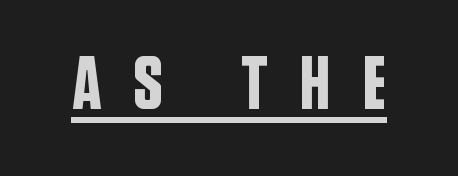
Q: Is the text italic (slanted)? A: No, it is upright.
Q: Is the typeface a serif or a sans-serif typeface? A: Sans-serif.
Q: Is the text underlined? A: Yes.
Q: Is the spacing between letters normal or unusually wide? A: Unusually wide.
Q: Width (condensed, normal, or wide)? A: Condensed.
Q: Stroke contrast? A: Low.
Q: x-height? A: Large.
Q: Monospaced? A: No.
